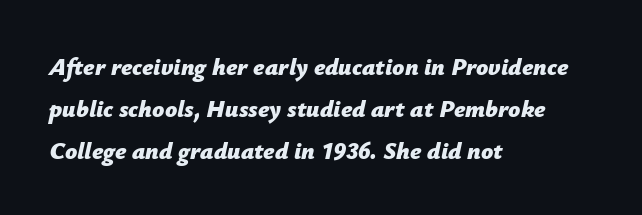
The image shows 24 px bold type, italic (leaning right); set left-aligned, line spacing 1.74x, normal letter spacing, not underlined.
